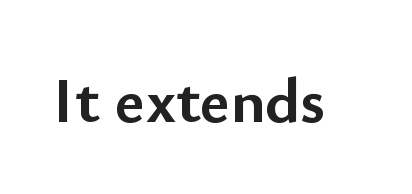
Q: Is the text bold? A: Yes.
Q: Is the text italic (slanted)? A: No, it is upright.
Q: Is the typeface a serif or a sans-serif typeface? A: Sans-serif.
Q: Is the text underlined? A: No.
Q: Is the spacing between letters normal or unusually wide? A: Normal.
Q: Width (condensed, normal, or wide)? A: Normal.
Q: Stroke contrast? A: Low.
Q: x-height? A: Small.
Q: Monospaced? A: No.
